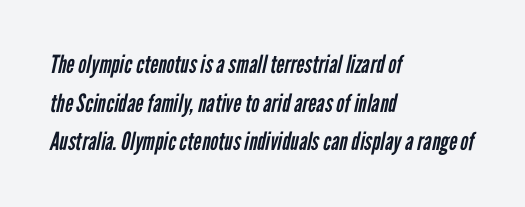
Q: Is the text bold? A: No.
Q: Is the text underlined? A: No.
Q: How is the paragraph aligned? A: Left-aligned.
Q: Is the spacing between letters normal or unusually wide? A: Normal.
Q: Is the spacing between lines tight, normal or loose? A: Normal.
